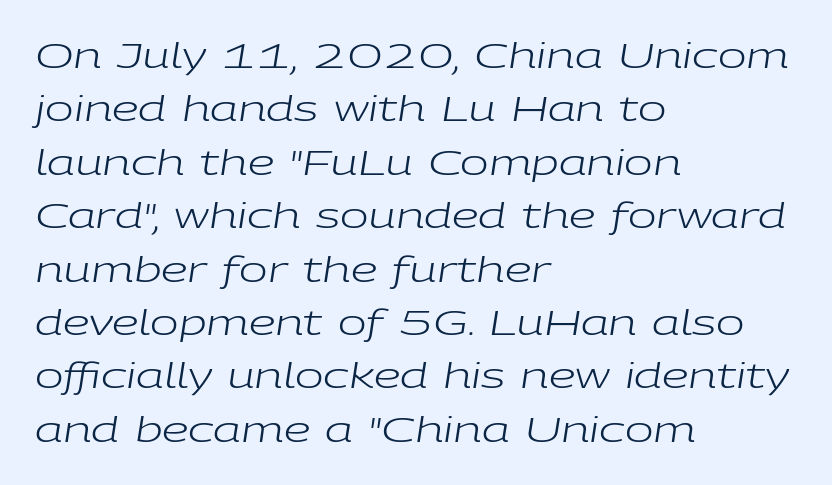
The image shows 34 px regular-weight, wide type, italic (leaning right); set left-aligned, normal line spacing (1.57x), normal letter spacing, not underlined; low stroke contrast and a medium x-height.
